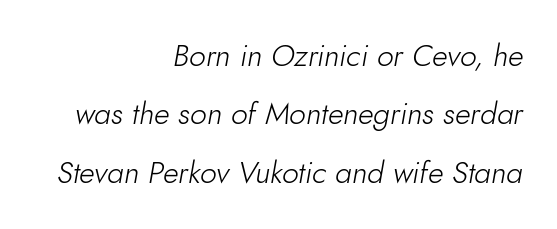
Observe the lean: these are italic letterforms. These lines are set flush right with a ragged left edge. The font sits on the lighter half of the weight spectrum, regular included. A typesetter would call this proportional, since set widths differ per character.
